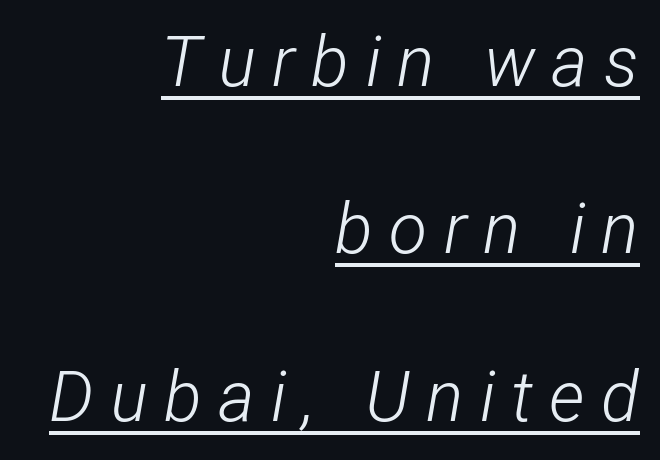
Q: Is the text bold? A: No.
Q: Is the text italic (slanted)? A: Yes, it leans right by about 12 degrees.
Q: Is the text underlined? A: Yes.
Q: How is the paragraph aligned? A: Right-aligned.
Q: Is the spacing between letters normal or unusually wide? A: Unusually wide.
Q: Is the spacing between lines tight, normal or loose? A: Loose.
Q: Width (condensed, normal, or wide)? A: Condensed.
Q: Stroke contrast? A: Low.
Q: x-height? A: Medium.
Q: Monospaced? A: No.
